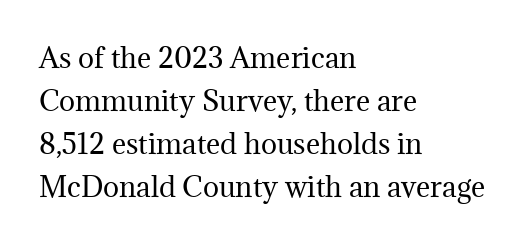
The image shows 27 px text type, upright; set left-aligned, normal line spacing (1.59x), normal letter spacing, not underlined.
